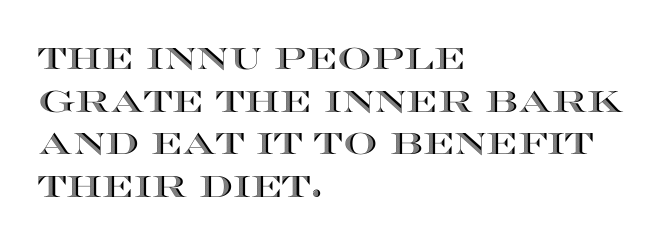
{"italic": "no", "width": "wide", "x_height": "large", "monospaced": "no", "underline": "no", "align": "left", "line_spacing": "normal", "line_spacing_ratio": 1.42, "letter_spacing": "normal", "letter_spacing_em": 0.0, "glyph_px": 30}
